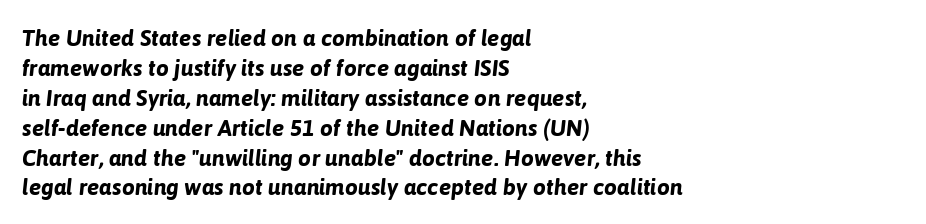
Caption: multi-line text, flush left, ragged right. There is no visible air inserted between adjacent glyphs. The strip under each line holds only bare page. One glance says typical: line gaps are just what's usual. Emphasis-style slanted type is in use. The glyphs have the mass of a bold cut.
